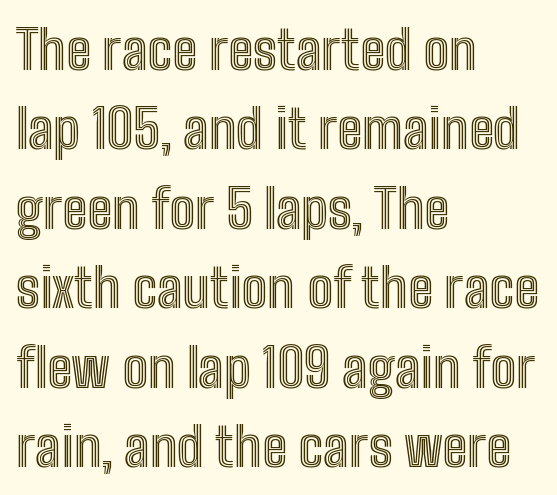
Each letter keeps its own natural width here, so spacing adapts to shape. Unmarked baselines from the first word to the last. Quick note: not italic, upright. This sample uses plain, unmodified letter spacing.
